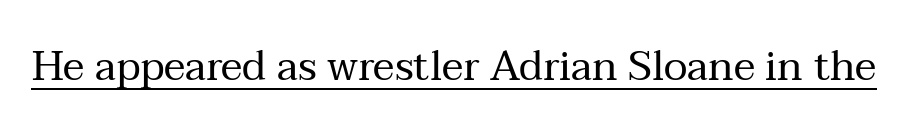
Old-style or modern, the face here clearly has serifs. The specimen reads as upright at a glance. A typesetter would call this proportional, since set widths differ per character. Letter spacing: default.
